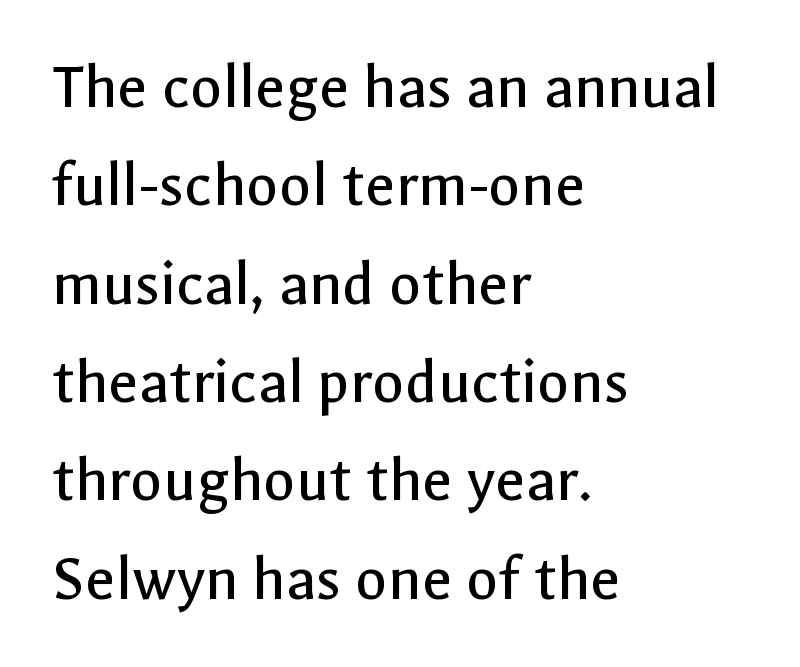
The image shows 66 px regular-weight sans-serif type, upright; set left-aligned, normal line spacing (1.49x), normal letter spacing, not underlined; a medium x-height.
